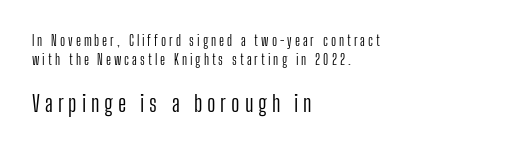
The image shows 23 px text type, upright; set left-aligned, normal line spacing (1.38x), unusually wide letter spacing (+0.21 em), not underlined; the second (bottom) block is 1.64x larger.
